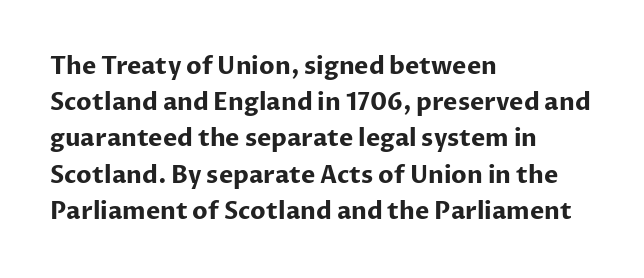
{"italic": "no", "bold": "yes", "underline": "no", "align": "left", "line_spacing": "normal", "line_spacing_ratio": 1.51, "letter_spacing": "normal", "letter_spacing_em": 0.0, "glyph_px": 24}
